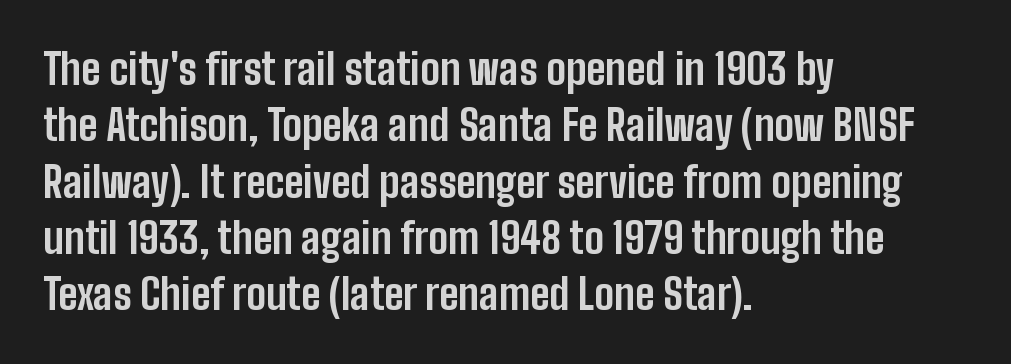
Q: Is the text bold? A: Yes.
Q: Is the text italic (slanted)? A: No, it is upright.
Q: Is the typeface a serif or a sans-serif typeface? A: Sans-serif.
Q: Is the text underlined? A: No.
Q: How is the paragraph aligned? A: Left-aligned.
Q: Is the spacing between letters normal or unusually wide? A: Normal.
Q: Is the spacing between lines tight, normal or loose? A: Normal.
Q: Width (condensed, normal, or wide)? A: Condensed.
Q: Stroke contrast? A: Low.
Q: x-height? A: Medium.
Q: Monospaced? A: No.
